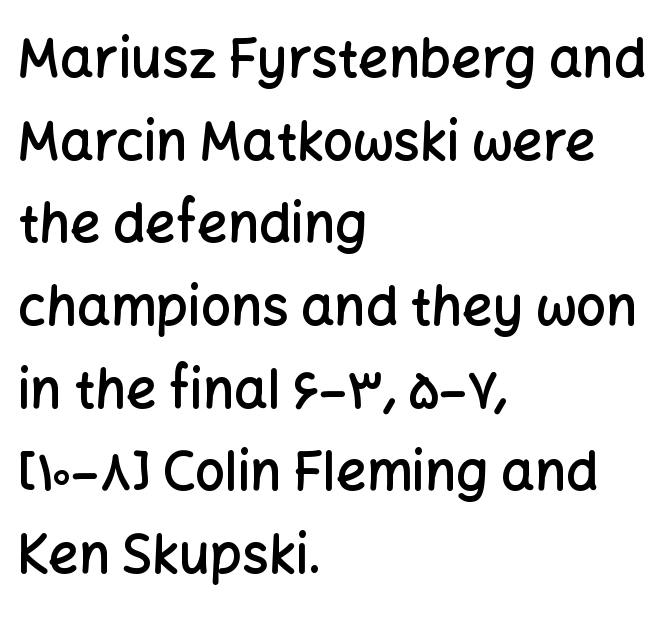
The image shows 53 px semibold sans-serif type, upright; set left-aligned, normal line spacing (1.56x), normal letter spacing, not underlined; low stroke contrast and a medium x-height.
